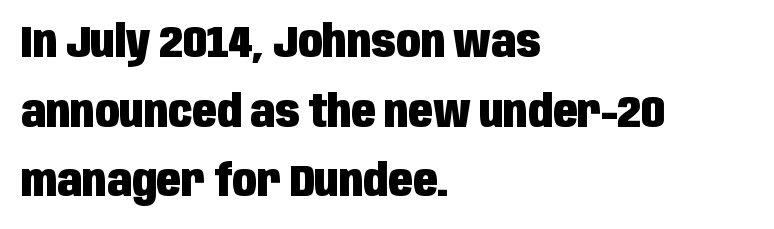
{"serif": "no", "italic": "no", "bold": "yes", "weight": "heavy", "width": "condensed", "stroke_contrast": "low", "x_height": "large", "monospaced": "no", "underline": "no", "align": "left", "line_spacing": "normal", "line_spacing_ratio": 1.55, "letter_spacing": "normal", "letter_spacing_em": 0.0, "glyph_px": 45}
